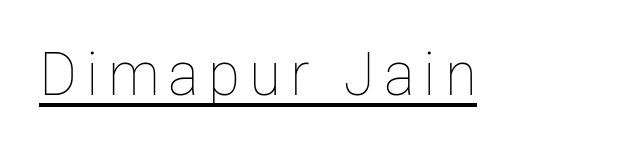
Proportional: the letters do not fall into vertical columns. Nothing heavy about these letters — not bold at all. The sample's only ornament is a line tracing under the words. This is roman type, the default non-slanted kind.
